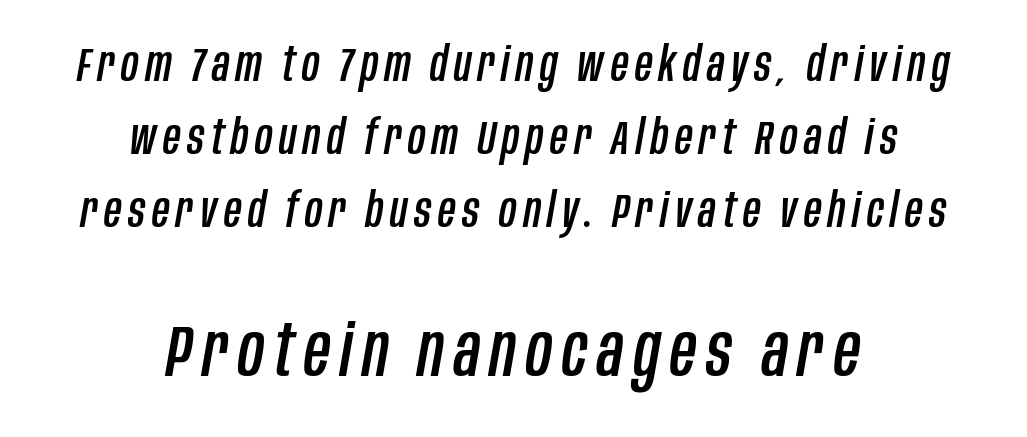
{"italic": "yes", "lean": "right", "slant_degrees": 10, "width": "condensed", "stroke_contrast": "low", "x_height": "large", "monospaced": "no", "underline": "no", "align": "center", "line_spacing": "normal", "line_spacing_ratio": 1.52, "larger_block": "second", "size_ratio": 1.5, "glyph_px": 72}
